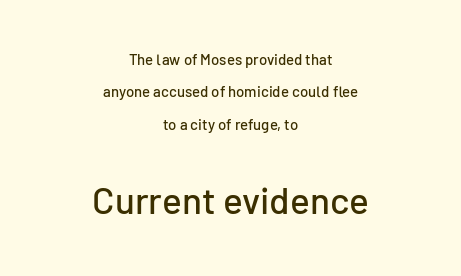
A student would call this center alignment; a typographer would say set centered. A great deal of white space separates one row of letters from the next. Do the letters lean? They stand straight. These two chunks differ in scale, with the bottom chunk taking the larger measure. The rendering uses natural spacing where letterforms have individual widths.
